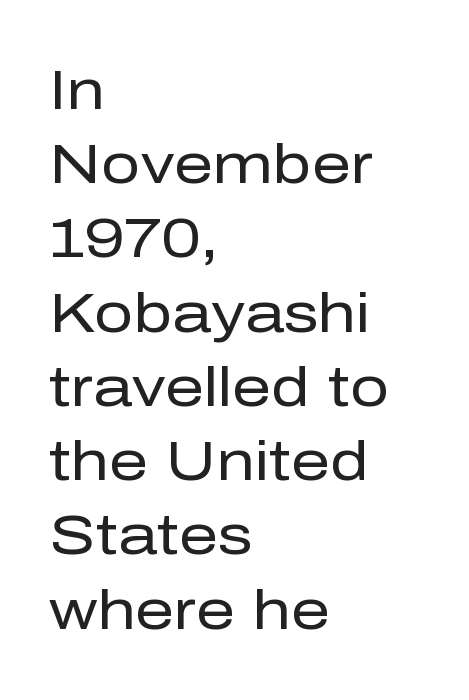
The image shows 55 px regular-weight sans-serif type, upright; set left-aligned, normal line spacing (1.35x), normal letter spacing, not underlined; low stroke contrast and a medium x-height.
